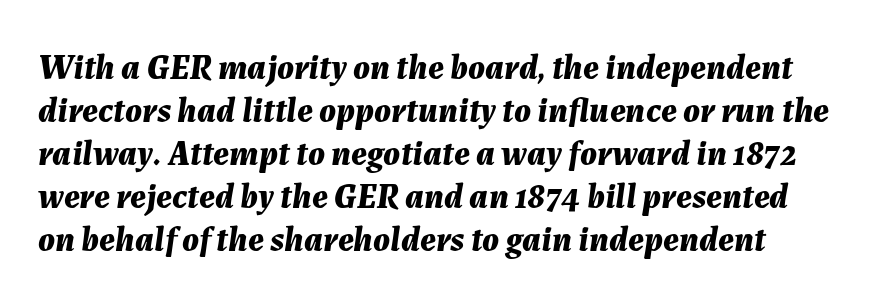
Q: Is the text bold? A: Yes.
Q: Is the text italic (slanted)? A: Yes, it leans right by about 7 degrees.
Q: Is the text underlined? A: No.
Q: How is the paragraph aligned? A: Left-aligned.
Q: Is the spacing between letters normal or unusually wide? A: Normal.
Q: Width (condensed, normal, or wide)? A: Normal.
Q: Stroke contrast? A: Medium.
Q: x-height? A: Medium.
Q: Monospaced? A: No.
